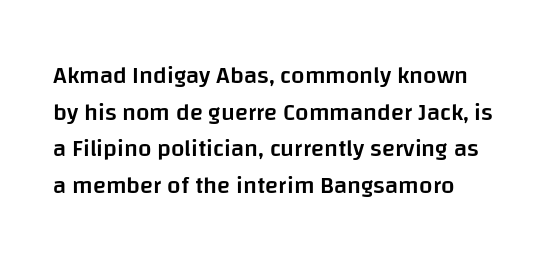
Is the type bold? Partly — it's a semibold, heavier than regular but not fully bold. The axis of the letterforms is exactly vertical. Normally led — the rows are evenly, conventionally spaced. In terms of letterspacing, this is plain default setting. The specimen omits any rule beneath the text block's lines.
